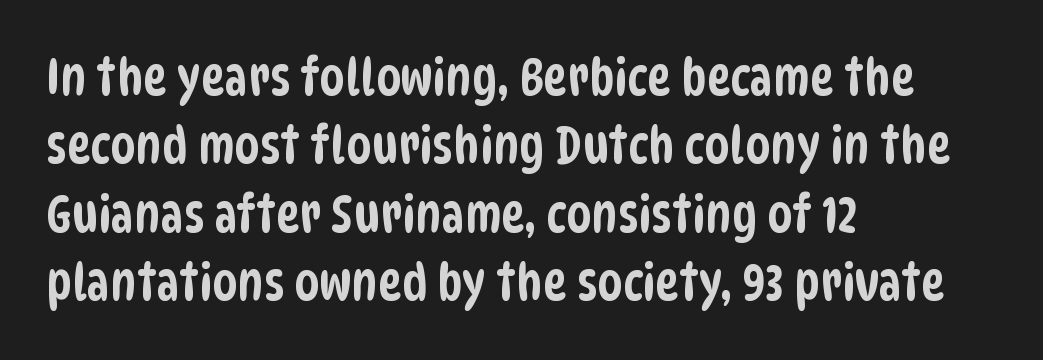
Q: Is the typeface a serif or a sans-serif typeface? A: Sans-serif.
Q: Is the text underlined? A: No.
Q: How is the paragraph aligned? A: Left-aligned.
Q: Is the spacing between letters normal or unusually wide? A: Normal.
Q: Is the spacing between lines tight, normal or loose? A: Normal.
Q: Width (condensed, normal, or wide)? A: Condensed.
Q: Stroke contrast? A: Low.
Q: x-height? A: Large.
Q: Monospaced? A: No.
